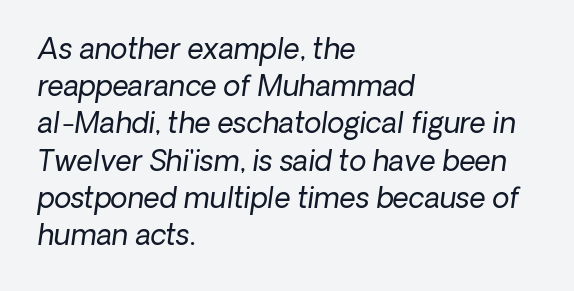
Q: Is the text bold? A: No.
Q: Is the text italic (slanted)? A: Yes, it leans right by about 8 degrees.
Q: Is the text underlined? A: No.
Q: How is the paragraph aligned? A: Left-aligned.
Q: Is the spacing between letters normal or unusually wide? A: Normal.
Q: Is the spacing between lines tight, normal or loose? A: Normal.
Q: Width (condensed, normal, or wide)? A: Normal.
Q: Stroke contrast? A: Low.
Q: x-height? A: Medium.
Q: Monospaced? A: No.
